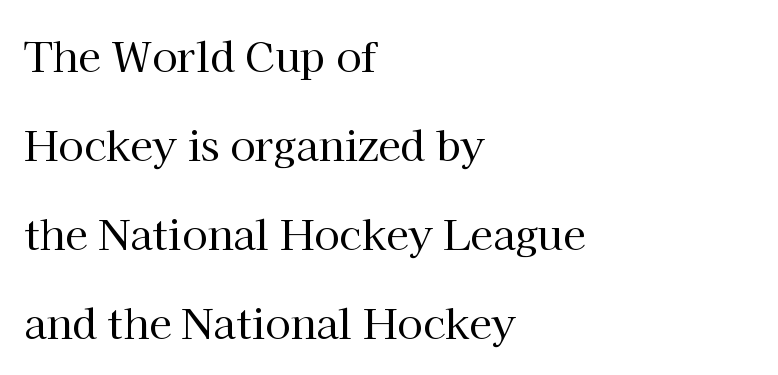
The image shows 41 px regular-weight serif type, upright; set left-aligned, loose line spacing (2.17x), normal letter spacing, not underlined; high stroke contrast and a medium x-height.
